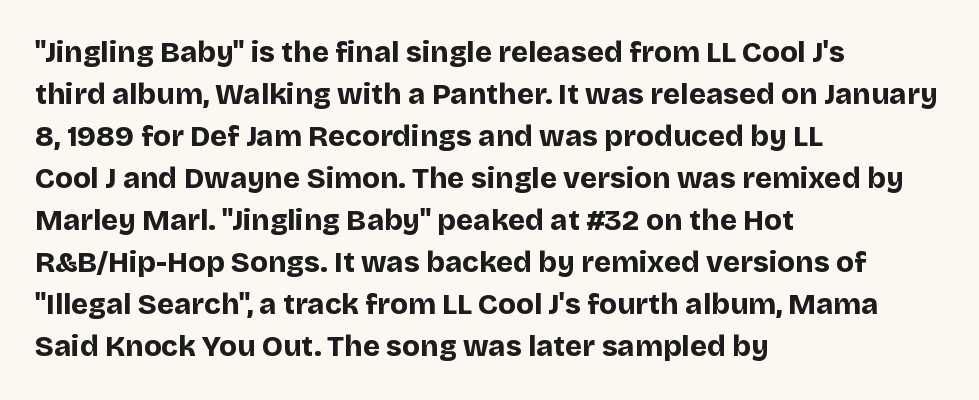
Layout note: lines flush left. The space between consecutive lines is moderate. Posture: vertical. The gap between lines stays unmarked.
